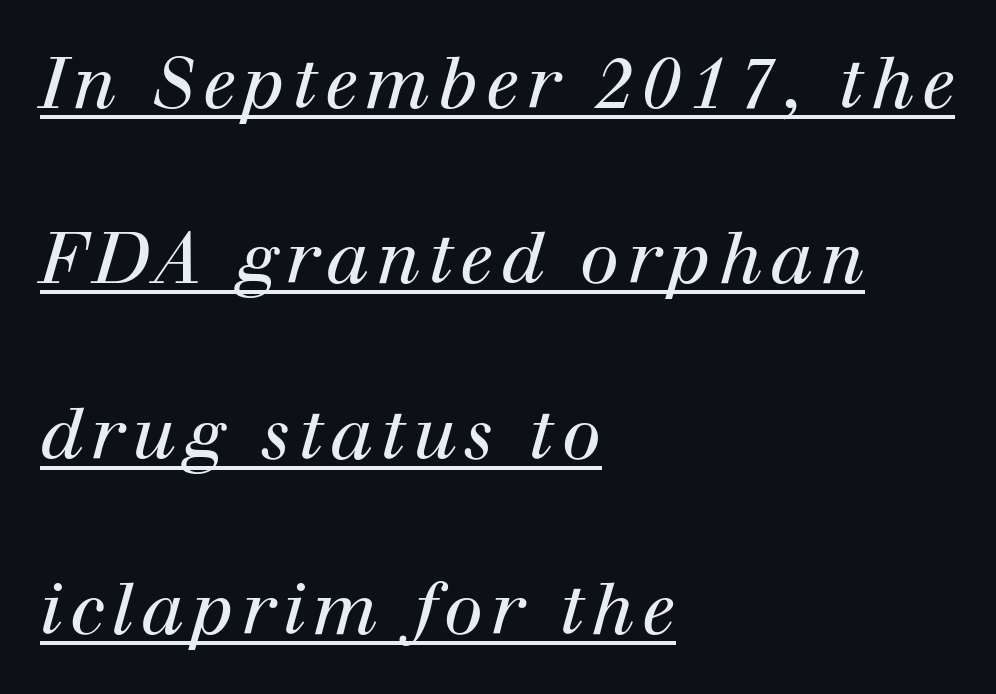
{"serif": "yes", "italic": "yes", "lean": "right", "slant_degrees": 12, "bold": "no", "weight": "regular", "width": "normal", "stroke_contrast": "high", "x_height": "medium", "monospaced": "no", "underline": "yes", "align": "left", "line_spacing": "loose", "line_spacing_ratio": 2.47, "glyph_px": 71}
